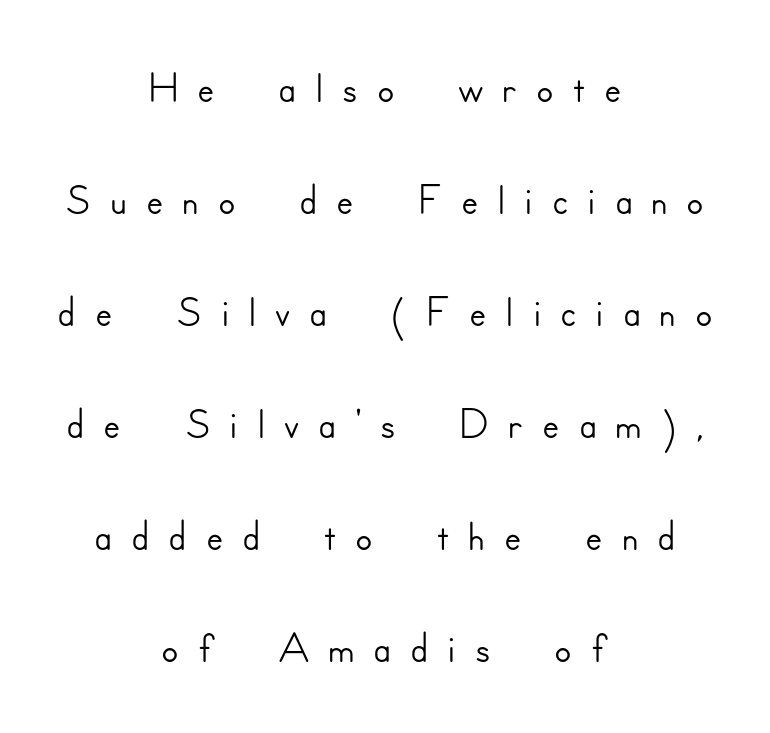
The image shows 64 px sans-serif type, upright; set centered, line spacing 1.75x, unusually wide letter spacing (+0.29 em), not underlined; low stroke contrast and a small x-height.
